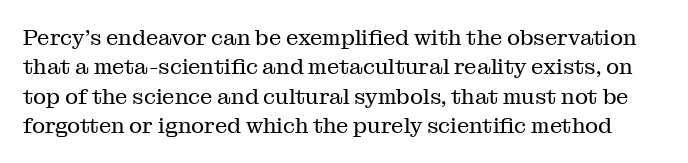
The image shows 22 px text type, upright; set normal line spacing (1.33x), normal letter spacing, not underlined.
